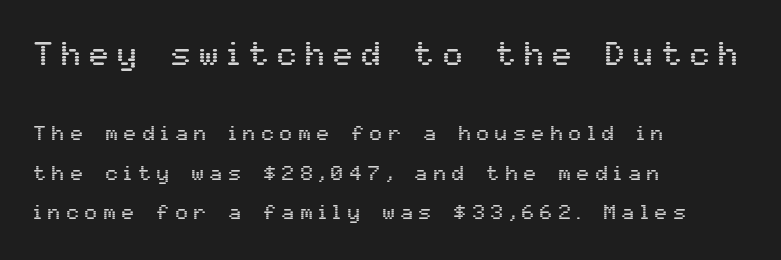
Is this a sans? Yes — the strokes have no serifs. Designer's note — italics off, roman on. Caption: expanded tracking, letters set apart. If you squint, the top block still reads clearly — it's the larger of the two.
